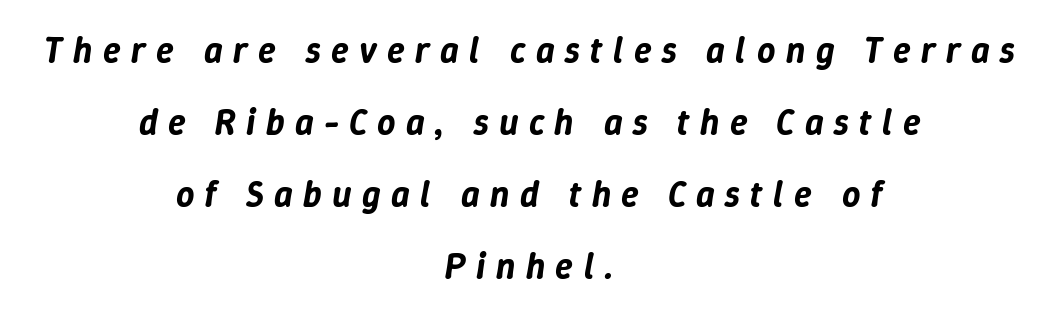
The image shows 36 px text type, italic (leaning right); set centered, loose line spacing (2.0x), unusually wide letter spacing (+0.29 em), not underlined; low stroke contrast and a medium x-height.
